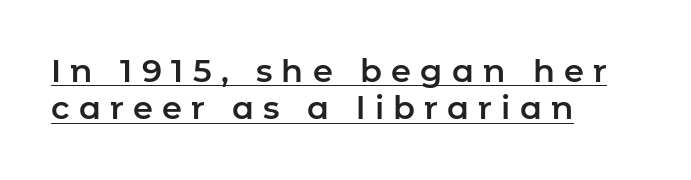
The image shows 32 px sans-serif type, upright; set left-aligned, line spacing 1.17x, unusually wide letter spacing (+0.29 em), underlined; low stroke contrast and a medium x-height.
